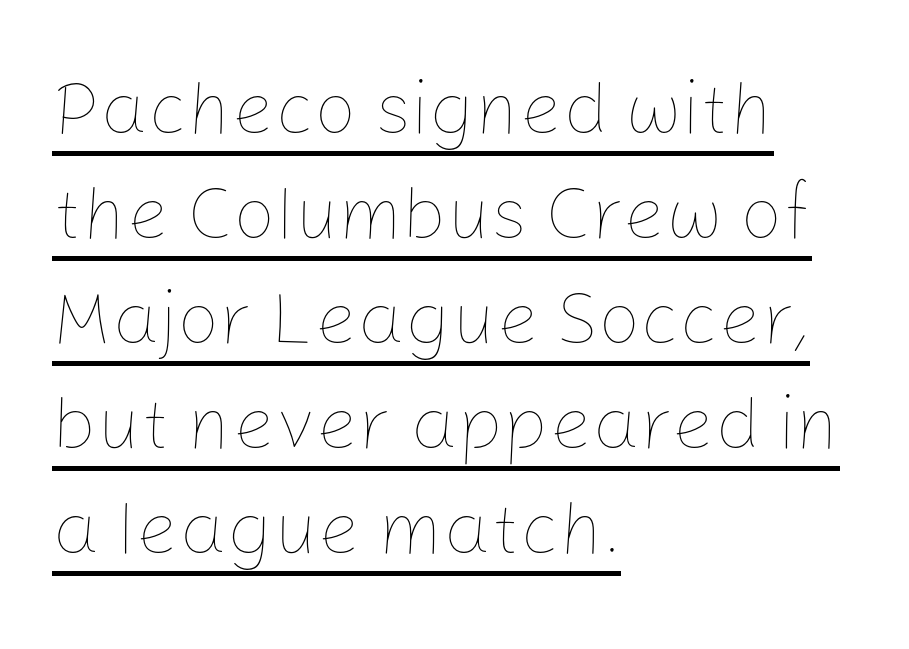
Q: Is the text bold? A: No.
Q: Is the text italic (slanted)? A: No, it is upright.
Q: Is the text underlined? A: Yes.
Q: How is the paragraph aligned? A: Left-aligned.
Q: Is the spacing between letters normal or unusually wide? A: Normal.
Q: Is the spacing between lines tight, normal or loose? A: Normal.
Q: Width (condensed, normal, or wide)? A: Normal.
Q: Stroke contrast? A: Low.
Q: x-height? A: Medium.
Q: Monospaced? A: No.
